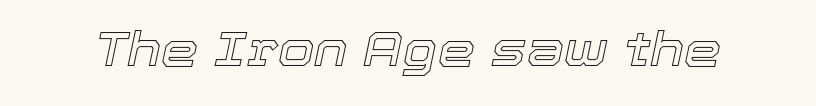
Anything drawn beneath the words? Only blank space. The passage shown leans; its letterforms are oblique. Is this a fixed-width face? No — the glyphs have proportional, varying widths. You could call the tracking neutral — neither tight nor loose.
